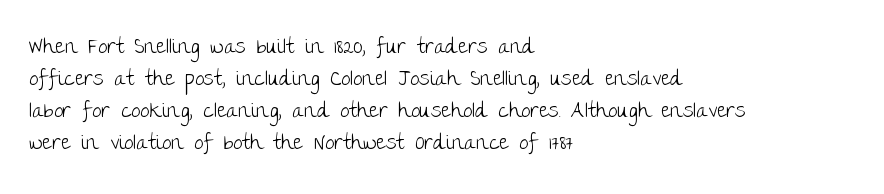
Vertical strokes here are truly vertical. The paragraph has a hard left edge and a soft right edge. The rendering uses a moderate line-height, typical for paragraphs. The cut favours lightness, reaching ordinary text weight at its darkest.
